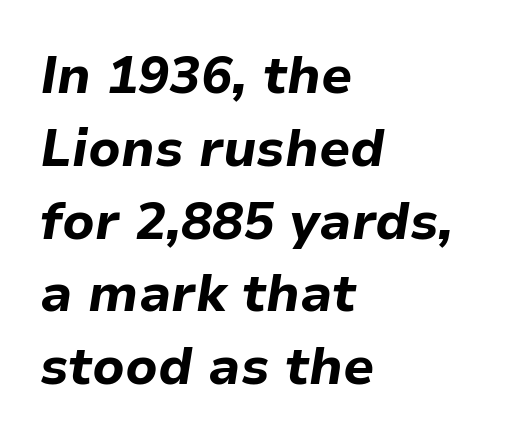
The image shows 52 px bold type, italic (leaning right); set left-aligned, normal line spacing (1.4x), normal letter spacing, not underlined; low stroke contrast and a medium x-height.
